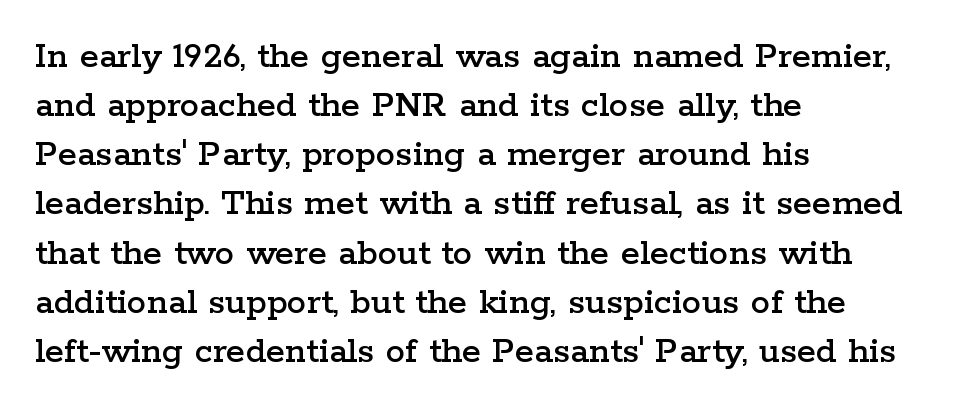
Q: Is the text italic (slanted)? A: No, it is upright.
Q: Is the typeface a serif or a sans-serif typeface? A: Serif.
Q: Is the text underlined? A: No.
Q: How is the paragraph aligned? A: Left-aligned.
Q: Is the spacing between letters normal or unusually wide? A: Normal.
Q: Is the spacing between lines tight, normal or loose? A: Normal.
Q: Width (condensed, normal, or wide)? A: Wide.
Q: Stroke contrast? A: Low.
Q: x-height? A: Medium.
Q: Monospaced? A: No.
